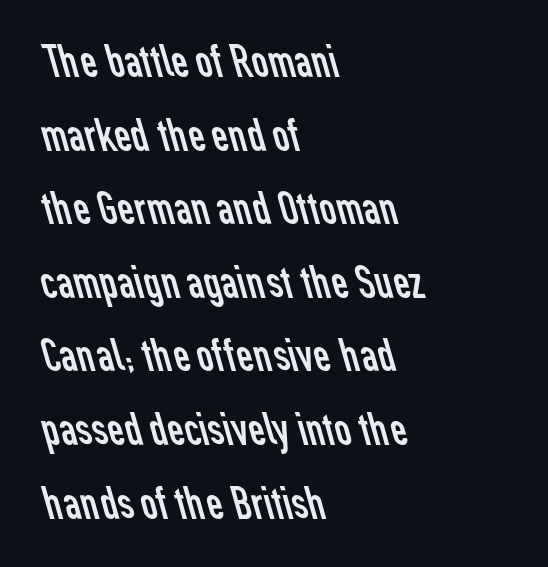
Q: Is the text bold? A: No.
Q: Is the typeface a serif or a sans-serif typeface? A: Sans-serif.
Q: Is the text underlined? A: No.
Q: How is the paragraph aligned? A: Left-aligned.
Q: Is the spacing between letters normal or unusually wide? A: Normal.
Q: Is the spacing between lines tight, normal or loose? A: Normal.
Q: Width (condensed, normal, or wide)? A: Normal.
Q: Stroke contrast? A: Low.
Q: x-height? A: Medium.
Q: Monospaced? A: No.
